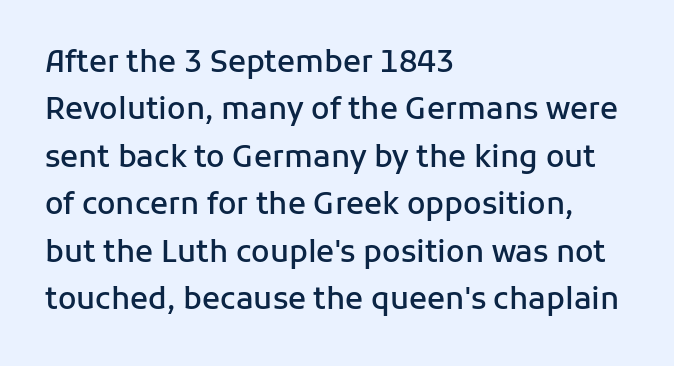
Q: Is the text bold? A: Semi-bold.
Q: Is the text italic (slanted)? A: No, it is upright.
Q: Is the typeface a serif or a sans-serif typeface? A: Sans-serif.
Q: Is the text underlined? A: No.
Q: How is the paragraph aligned? A: Left-aligned.
Q: Is the spacing between letters normal or unusually wide? A: Normal.
Q: Is the spacing between lines tight, normal or loose? A: Normal.
Q: Width (condensed, normal, or wide)? A: Normal.
Q: Stroke contrast? A: Low.
Q: x-height? A: Medium.
Q: Monospaced? A: No.
